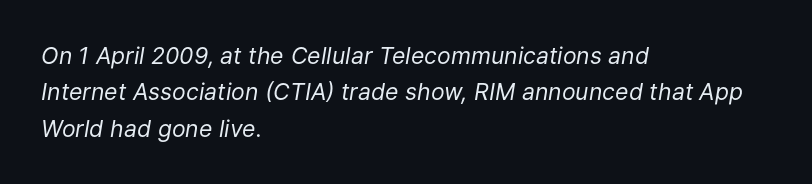
{"italic": "yes", "lean": "right", "slant_degrees": 9, "bold": "no", "underline": "no", "align": "left", "line_spacing": "normal", "line_spacing_ratio": 1.58, "letter_spacing": "normal", "letter_spacing_em": 0.0, "glyph_px": 23}
